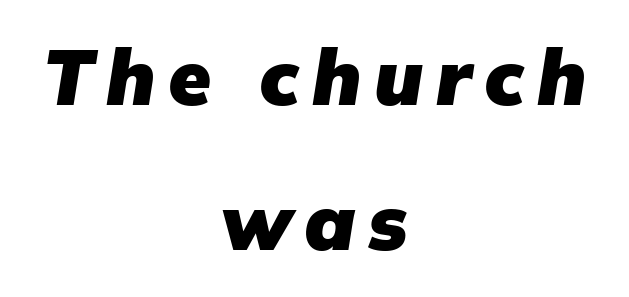
The image shows 78 px heavy type, italic (leaning right); set centered, line spacing 1.86x, not underlined; low stroke contrast and a medium x-height.
